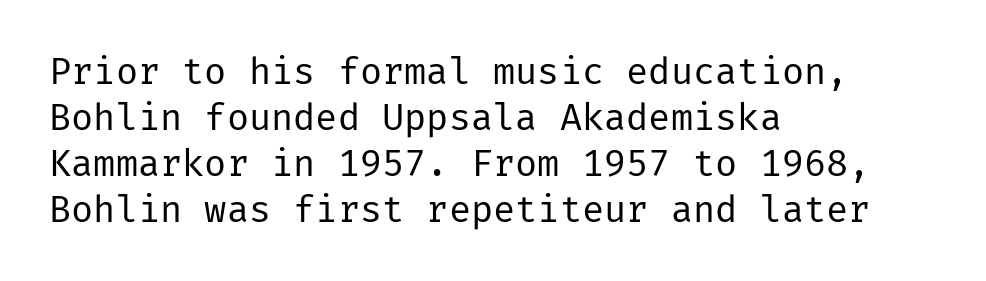
The image shows 37 px regular-weight sans-serif type, upright; set left-aligned, line spacing 1.24x, normal letter spacing, not underlined; low stroke contrast and a medium x-height.
